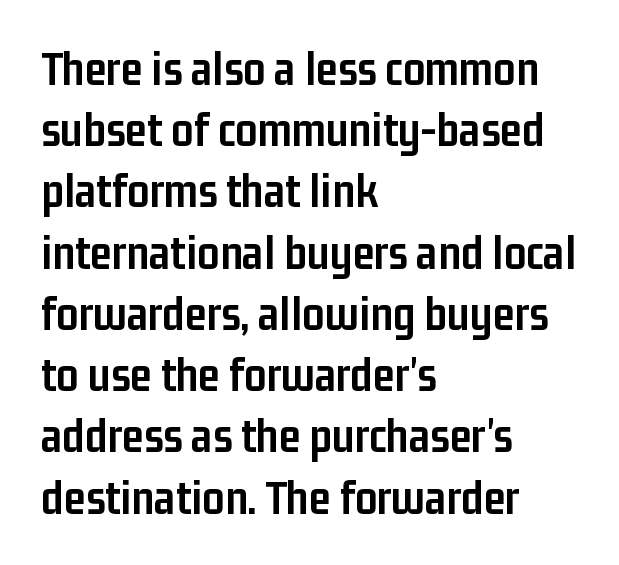
{"serif": "no", "italic": "no", "bold": "yes", "weight": "semibold", "width": "condensed", "stroke_contrast": "low", "x_height": "medium", "monospaced": "no", "underline": "no", "align": "left", "line_spacing": "normal", "line_spacing_ratio": 1.25, "letter_spacing": "normal", "letter_spacing_em": 0.0, "glyph_px": 49}
